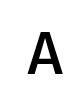
To sum up the face: it is a sans, with no serifs. Do the letters lean? They stand straight. Every letter is mildly thick-stroked: semibold rather than bold. Looks like terminal output: every glyph gets an equal slot.
